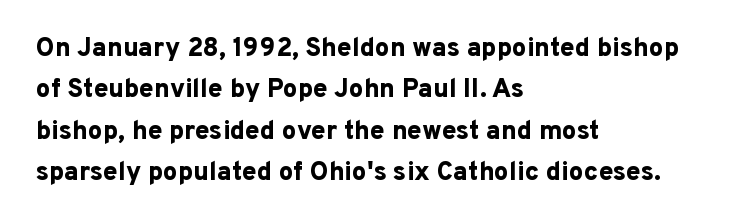
The image shows 26 px bold type, upright; set left-aligned, normal line spacing (1.59x), normal letter spacing, not underlined.
